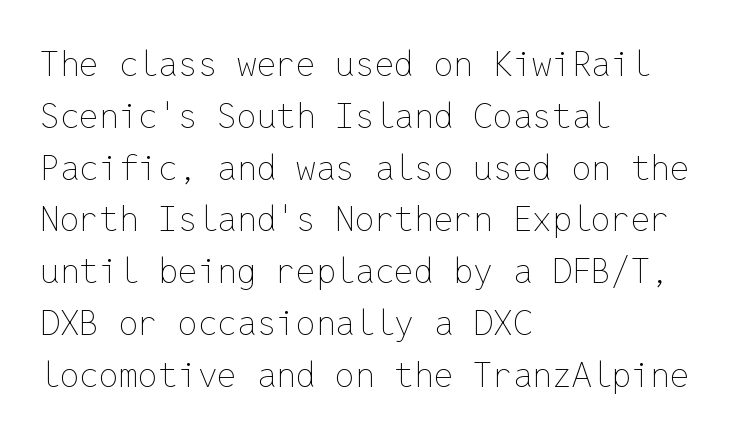
Every row of glyphs begins at an identical x-position on the left. Note the uniform advance width — an 'i' takes as much space as an 'm'. Heft: none added — not bold. The specimen reads as upright at a glance. These lines sit exactly where default settings would place them.
